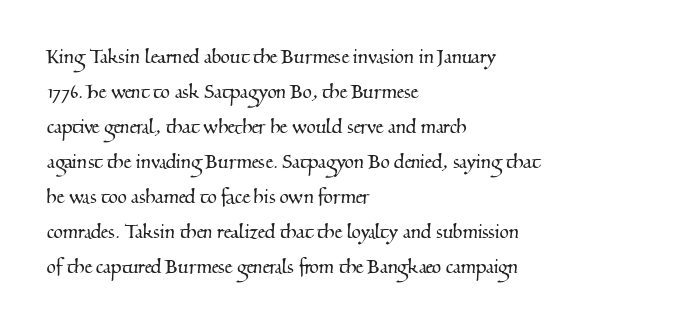
{"underline": "no", "align": "left", "line_spacing": "normal", "line_spacing_ratio": 1.46, "letter_spacing": "normal", "letter_spacing_em": 0.0, "glyph_px": 24}
